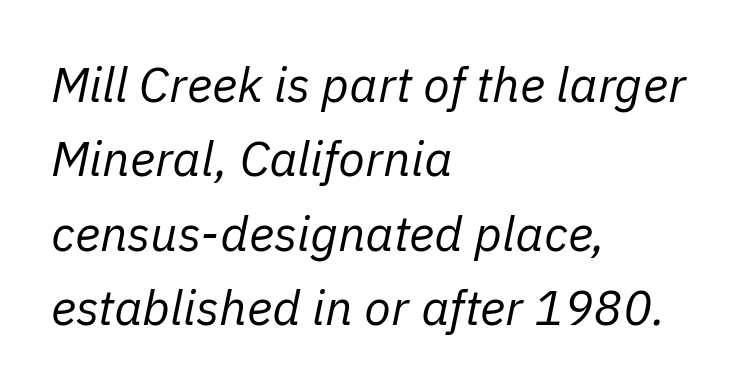
{"italic": "yes", "lean": "right", "slant_degrees": 11, "bold": "no", "weight": "regular", "width": "normal", "stroke_contrast": "low", "x_height": "medium", "monospaced": "no", "underline": "no", "align": "left", "line_spacing": "normal", "line_spacing_ratio": 1.52, "letter_spacing": "normal", "letter_spacing_em": 0.0, "glyph_px": 49}
